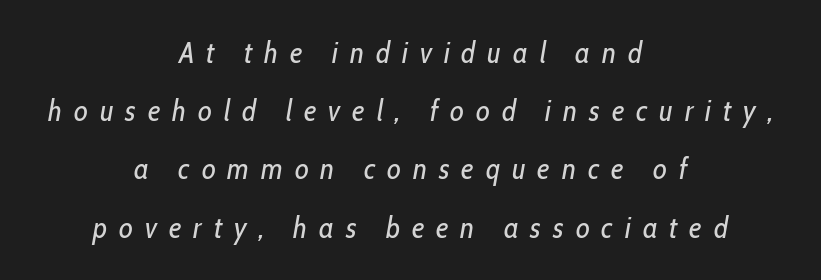
Between one letter and the next there's a generous, obvious gap. Descender tails drop into unmarked territory. Note the varied advance widths — an 'i' is clearly narrower than an 'm'. Is this a heavy cut? Hardly; it is regular or lighter. Layout note: lines centered. You could fit nearly another row in the gap between these rows.
